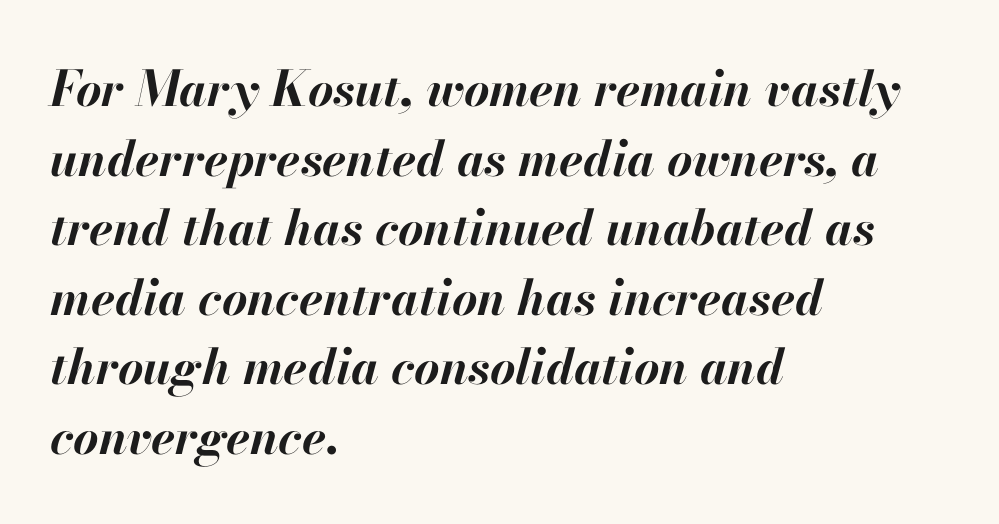
The image shows 49 px bold type, italic (leaning right); set left-aligned, normal line spacing (1.42x), normal letter spacing, not underlined; high stroke contrast and a small x-height.
